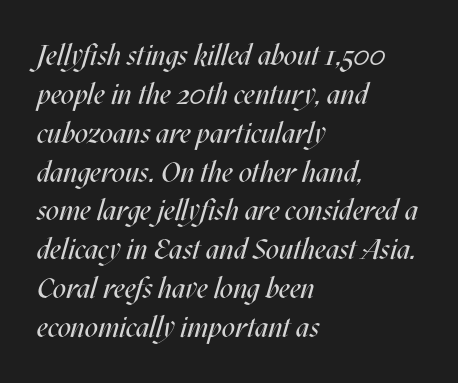
Q: Is the text bold? A: No.
Q: Is the text italic (slanted)? A: Yes, it leans right by about 17 degrees.
Q: Is the text underlined? A: No.
Q: How is the paragraph aligned? A: Left-aligned.
Q: Is the spacing between letters normal or unusually wide? A: Normal.
Q: Is the spacing between lines tight, normal or loose? A: Normal.
Q: Width (condensed, normal, or wide)? A: Condensed.
Q: Stroke contrast? A: Medium.
Q: x-height? A: Large.
Q: Monospaced? A: No.
